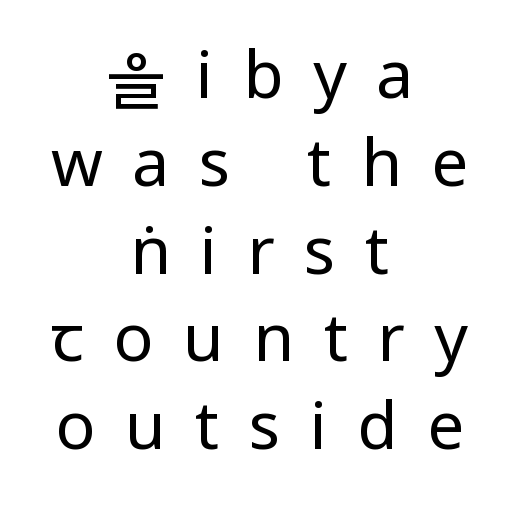
{"serif": "no", "italic": "no", "bold": "no", "weight": "regular", "width": "condensed", "stroke_contrast": "low", "underline": "no", "align": "center", "line_spacing": "normal", "line_spacing_ratio": 1.33, "letter_spacing": "wide", "letter_spacing_em": 0.45, "glyph_px": 66}
